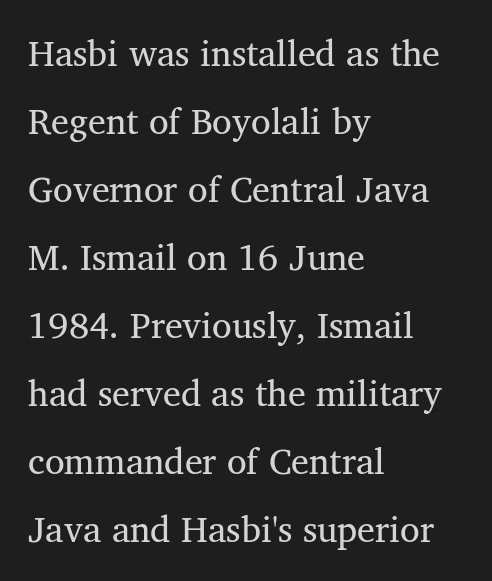
{"serif": "yes", "bold": "no", "weight": "regular", "width": "normal", "stroke_contrast": "medium", "x_height": "medium", "monospaced": "no", "underline": "no", "align": "left", "line_spacing_ratio": 1.89, "letter_spacing": "normal", "letter_spacing_em": 0.0, "glyph_px": 36}
